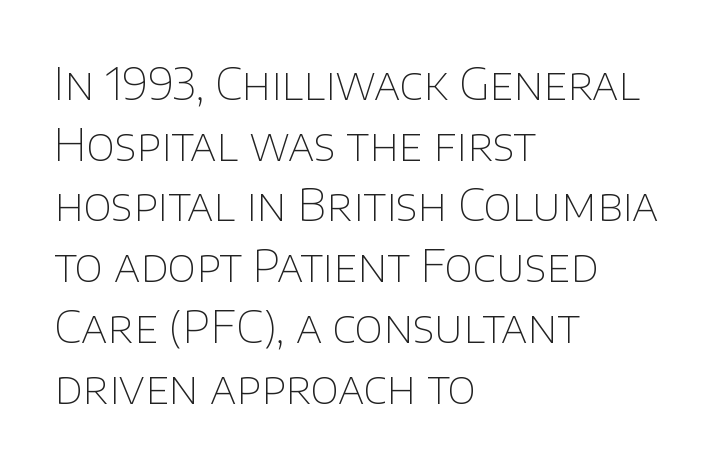
The image shows 44 px thin sans-serif type, upright; set left-aligned, normal line spacing (1.38x), normal letter spacing, not underlined; low stroke contrast and a large x-height.
